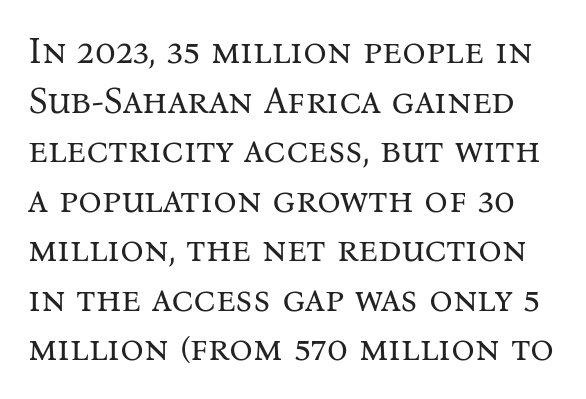
The image shows 37 px regular-weight serif type, upright; set normal line spacing (1.34x), normal letter spacing, not underlined; medium stroke contrast and a medium x-height.
